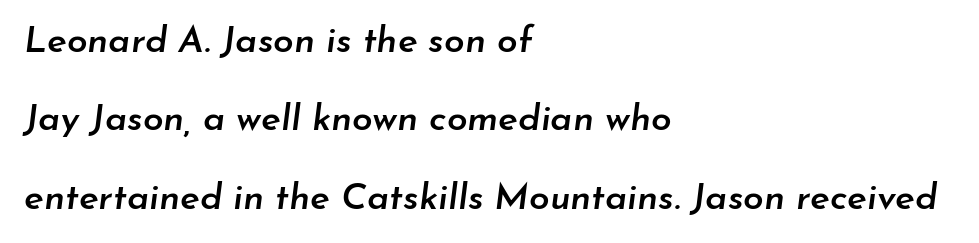
{"italic": "yes", "lean": "right", "slant_degrees": 7, "bold": "semi", "weight": "semibold", "width": "normal", "stroke_contrast": "low", "x_height": "small", "monospaced": "no", "underline": "no", "align": "left", "line_spacing": "loose", "line_spacing_ratio": 2.12, "letter_spacing": "normal", "letter_spacing_em": 0.0, "glyph_px": 37}
